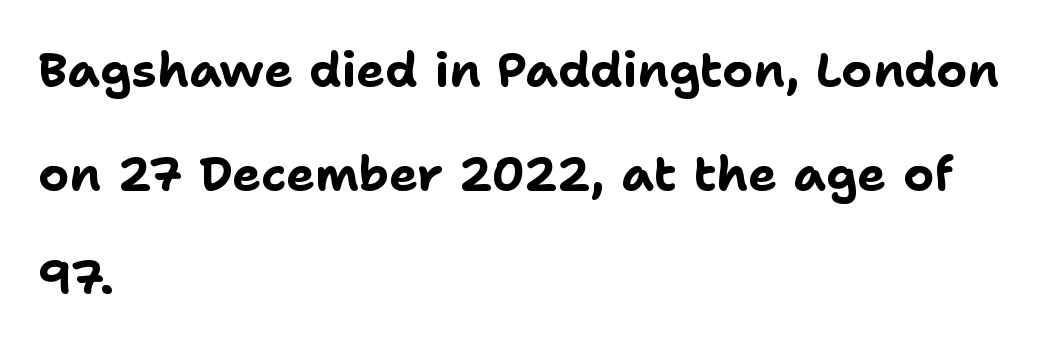
The image shows 48 px bold sans-serif type, upright; set left-aligned, loose line spacing (2.16x), normal letter spacing, not underlined; low stroke contrast and a medium x-height.
